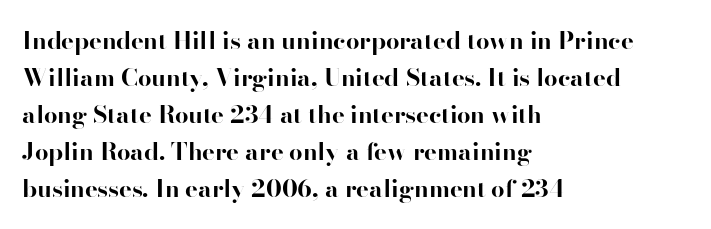
These lines sit exactly where default settings would place them. Descenders are the only things crossing below the line. As a designer I'd log this as weight 700, bold. Where is the straight margin? On the left. The axis of the letterforms is exactly vertical. No extra tracking has been applied to these lines.
